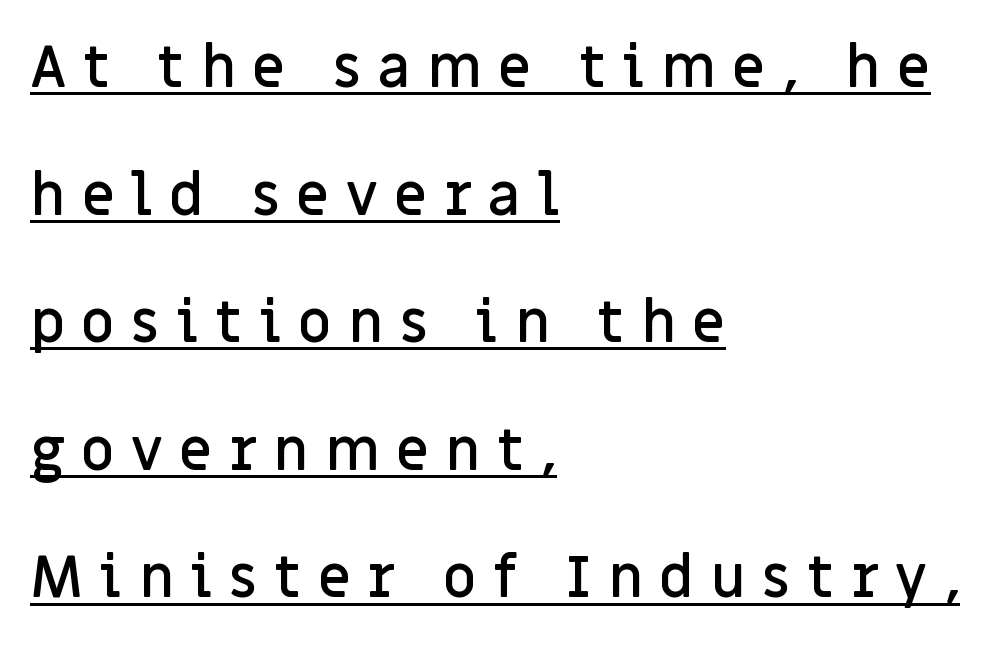
{"serif": "no", "italic": "no", "bold": "semi", "weight": "semibold", "width": "normal", "stroke_contrast": "low", "x_height": "large", "monospaced": "no", "underline": "yes", "align": "left", "line_spacing": "loose", "line_spacing_ratio": 2.2, "letter_spacing": "wide", "letter_spacing_em": 0.28, "glyph_px": 58}
